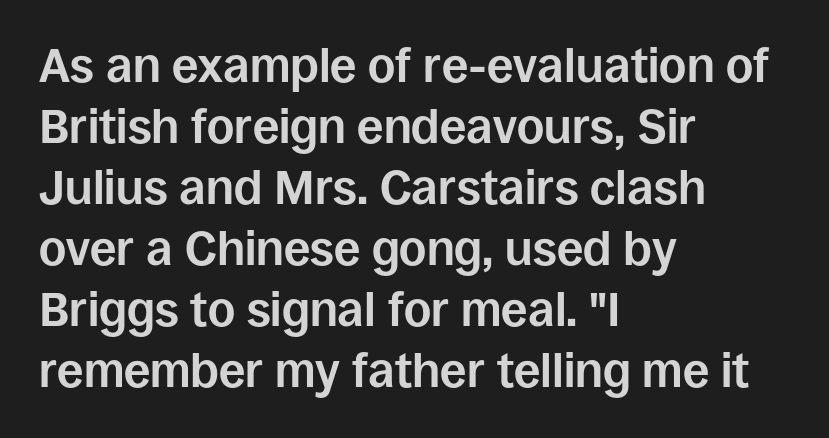
Q: Is the text bold? A: Yes.
Q: Is the text italic (slanted)? A: No, it is upright.
Q: Is the typeface a serif or a sans-serif typeface? A: Sans-serif.
Q: Is the text underlined? A: No.
Q: How is the paragraph aligned? A: Left-aligned.
Q: Is the spacing between letters normal or unusually wide? A: Normal.
Q: Is the spacing between lines tight, normal or loose? A: Normal.
Q: Width (condensed, normal, or wide)? A: Normal.
Q: Stroke contrast? A: Low.
Q: x-height? A: Large.
Q: Monospaced? A: No.
